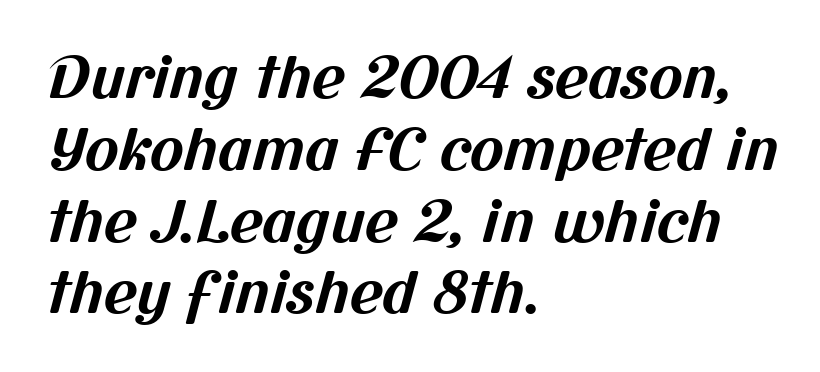
Q: Is the text bold? A: Yes.
Q: Is the typeface a serif or a sans-serif typeface? A: Sans-serif.
Q: Is the text underlined? A: No.
Q: How is the paragraph aligned? A: Left-aligned.
Q: Is the spacing between letters normal or unusually wide? A: Normal.
Q: Is the spacing between lines tight, normal or loose? A: Normal.
Q: Width (condensed, normal, or wide)? A: Normal.
Q: Stroke contrast? A: Medium.
Q: x-height? A: Medium.
Q: Monospaced? A: No.
